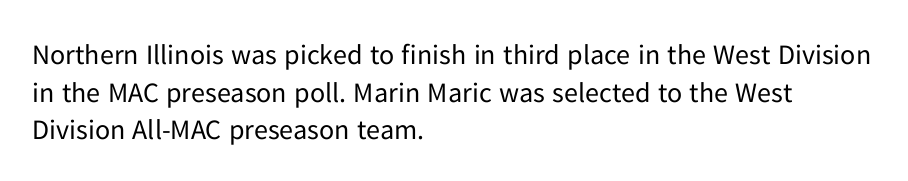
Q: Is the text bold? A: No.
Q: Is the text italic (slanted)? A: No, it is upright.
Q: Is the typeface a serif or a sans-serif typeface? A: Sans-serif.
Q: Is the text underlined? A: No.
Q: How is the paragraph aligned? A: Left-aligned.
Q: Is the spacing between letters normal or unusually wide? A: Normal.
Q: Is the spacing between lines tight, normal or loose? A: Normal.
Q: Width (condensed, normal, or wide)? A: Normal.
Q: Stroke contrast? A: Low.
Q: x-height? A: Medium.
Q: Monospaced? A: No.
